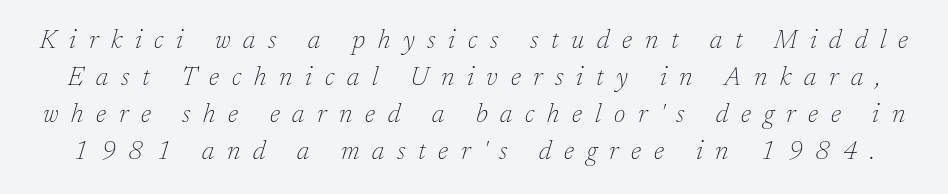
The image shows 26 px text type, italic (leaning right); set normal line spacing (1.42x), unusually wide letter spacing (+0.49 em), not underlined.
